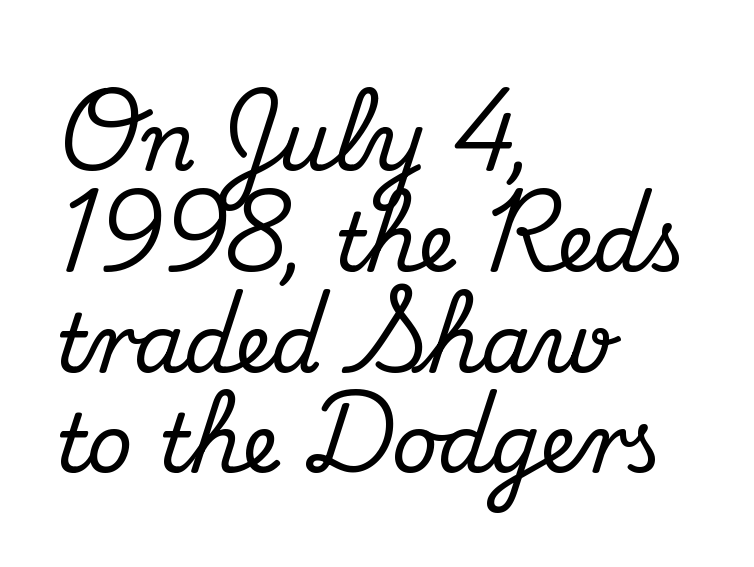
{"serif": "yes", "width": "normal", "stroke_contrast": "medium", "x_height": "small", "monospaced": "no", "underline": "no", "align": "left", "line_spacing": "normal", "line_spacing_ratio": 1.26, "letter_spacing": "normal", "letter_spacing_em": 0.0, "glyph_px": 80}
